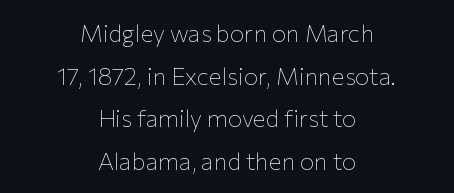
{"italic": "no", "bold": "no", "underline": "no", "align": "center", "line_spacing_ratio": 1.78, "letter_spacing": "normal", "letter_spacing_em": 0.0, "glyph_px": 24}
